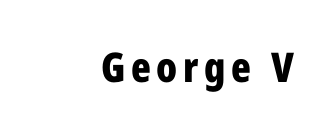
The image shows 41 px bold, condensed sans-serif type, upright; set not underlined; low stroke contrast and a medium x-height.
